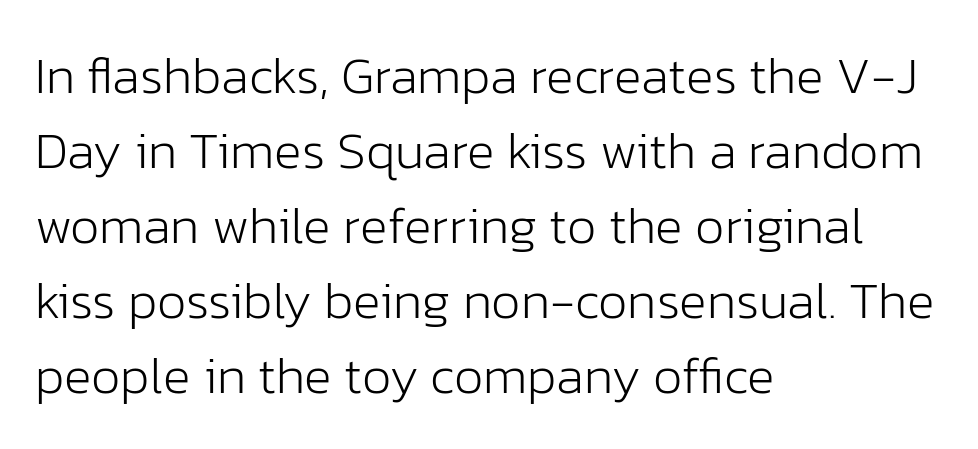
The image shows 52 px light sans-serif type, upright; set left-aligned, normal line spacing (1.44x), normal letter spacing, not underlined; low stroke contrast and a medium x-height.
